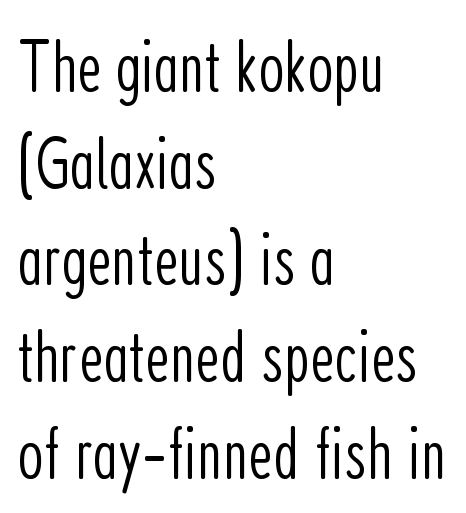
{"serif": "no", "italic": "no", "bold": "no", "weight": "light", "width": "condensed", "stroke_contrast": "low", "x_height": "medium", "monospaced": "no", "underline": "no", "align": "left", "line_spacing": "normal", "line_spacing_ratio": 1.29, "letter_spacing": "normal", "letter_spacing_em": 0.0, "glyph_px": 75}
